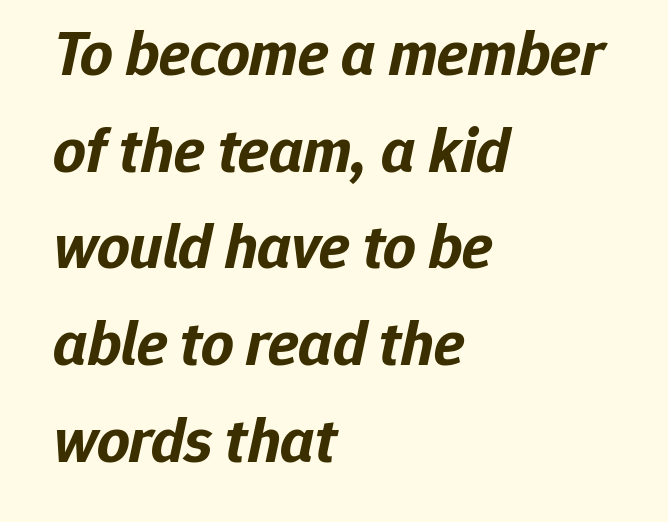
{"italic": "yes", "lean": "right", "slant_degrees": 12, "bold": "yes", "weight": "bold", "width": "normal", "stroke_contrast": "low", "x_height": "medium", "monospaced": "no", "underline": "no", "align": "left", "line_spacing": "normal", "line_spacing_ratio": 1.51, "letter_spacing": "normal", "letter_spacing_em": 0.0, "glyph_px": 64}
